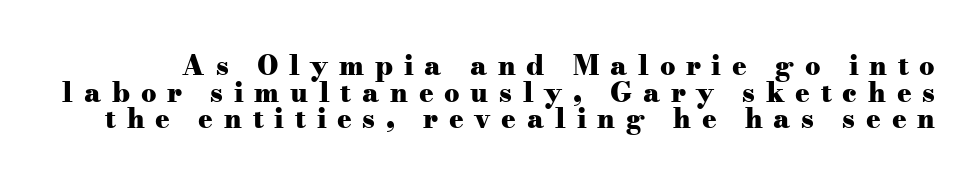
What's the leading like? Squeezed, with rows nearly overlapping. Short note: letters widely spaced. The glyphs have the mass of a bold cut. Honestly, there is no underline to notice here at all. Every character sits straight up, as roman type does.
